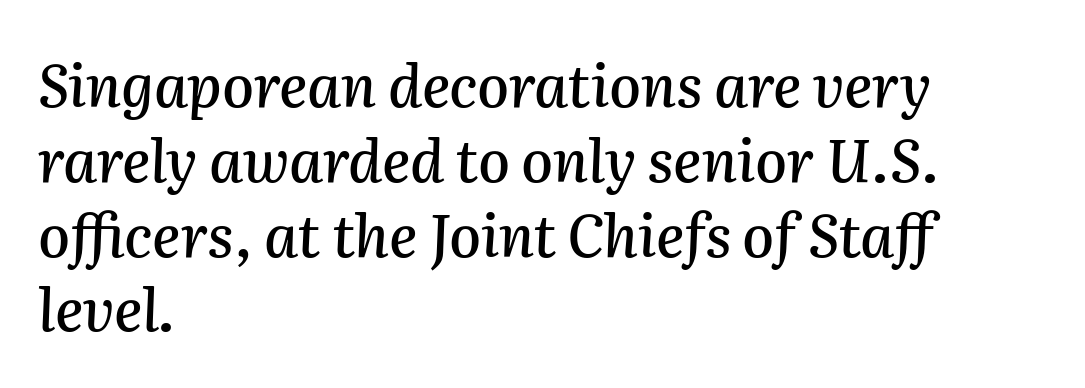
{"italic": "yes", "lean": "right", "slant_degrees": 2, "width": "normal", "stroke_contrast": "medium", "x_height": "medium", "monospaced": "no", "underline": "no", "align": "left", "line_spacing": "normal", "line_spacing_ratio": 1.29, "letter_spacing": "normal", "letter_spacing_em": 0.0, "glyph_px": 58}
